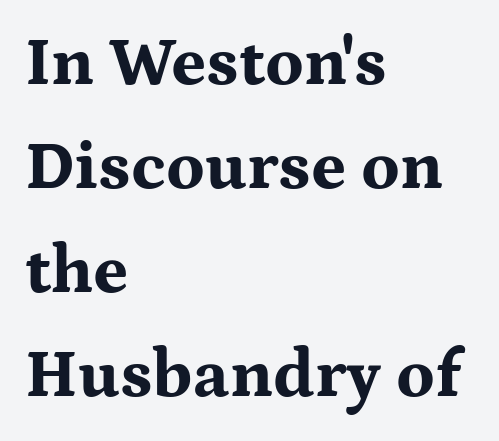
Q: Is the text bold? A: Yes.
Q: Is the text italic (slanted)? A: No, it is upright.
Q: Is the typeface a serif or a sans-serif typeface? A: Serif.
Q: Is the text underlined? A: No.
Q: How is the paragraph aligned? A: Left-aligned.
Q: Is the spacing between letters normal or unusually wide? A: Normal.
Q: Is the spacing between lines tight, normal or loose? A: Normal.
Q: Width (condensed, normal, or wide)? A: Wide.
Q: Stroke contrast? A: Medium.
Q: x-height? A: Medium.
Q: Monospaced? A: No.
